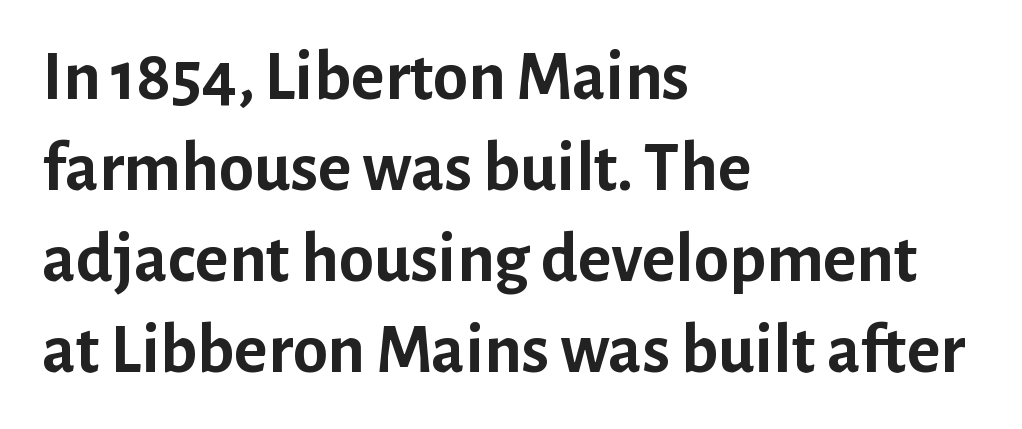
Line spacing here is normal. The lettering stays uniformly vertical, giving the passage a roman look. The tracking reads as untouched default to a designer's eye. Grotesque or geometric, the face here clearly has no serifs.
